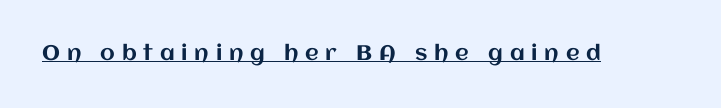
The image shows 21 px text type, upright; set unusually wide letter spacing (+0.32 em), underlined.
